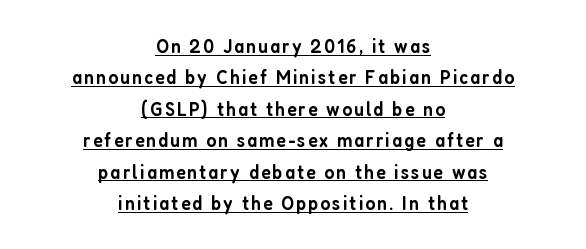
Q: Is the text bold? A: Semi-bold.
Q: Is the text italic (slanted)? A: No, it is upright.
Q: Is the text underlined? A: Yes.
Q: How is the paragraph aligned? A: Centered.
Q: Is the spacing between lines tight, normal or loose? A: Normal.
